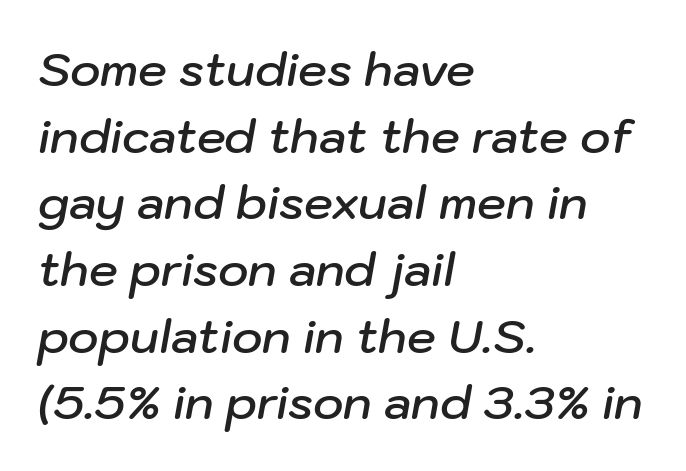
Q: Is the text bold? A: Semi-bold.
Q: Is the text italic (slanted)? A: Yes, it leans right by about 10 degrees.
Q: Is the text underlined? A: No.
Q: How is the paragraph aligned? A: Left-aligned.
Q: Is the spacing between letters normal or unusually wide? A: Normal.
Q: Is the spacing between lines tight, normal or loose? A: Normal.
Q: Width (condensed, normal, or wide)? A: Normal.
Q: Stroke contrast? A: Low.
Q: x-height? A: Medium.
Q: Monospaced? A: No.
